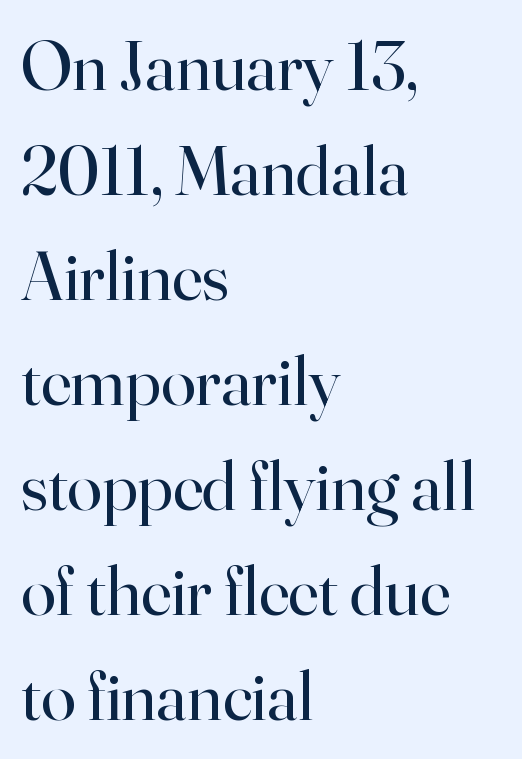
Underlining? Definitely not there. Letter spacing: default. The weight would be labelled regular, book, light, or lighter still. The face used here is proportionally spaced, like ordinary book or web type.
